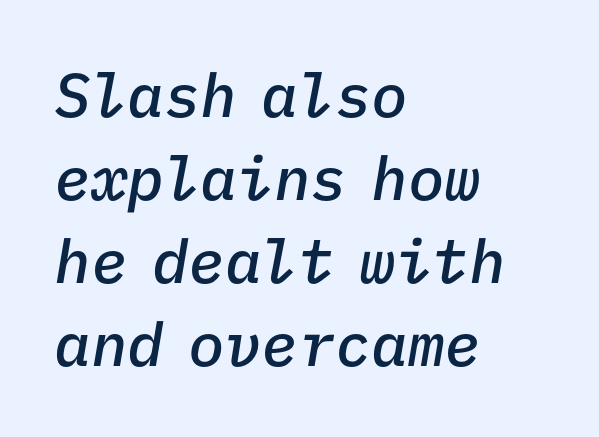
{"italic": "yes", "lean": "right", "slant_degrees": 9, "bold": "semi", "weight": "semibold", "width": "normal", "stroke_contrast": "low", "x_height": "medium", "monospaced": "yes", "underline": "no", "align": "left", "line_spacing": "normal", "line_spacing_ratio": 1.36, "letter_spacing": "normal", "letter_spacing_em": 0.0, "glyph_px": 61}
